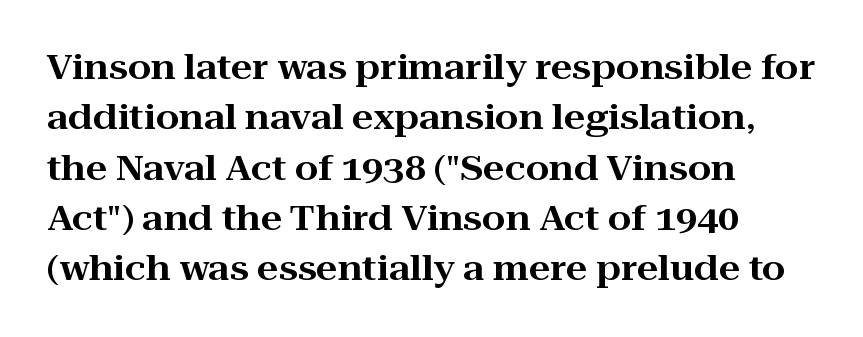
All the whitespace from short lines collects on the right. The specimen omits any rule beneath the text block's lines. Interline gaps are of average width in this sample. How are the letters spaced? Ordinarily, with no added tracking. When letters stand straight like this, we call the style roman or upright. Observe the serifs anchoring each vertical stroke in this sample.
